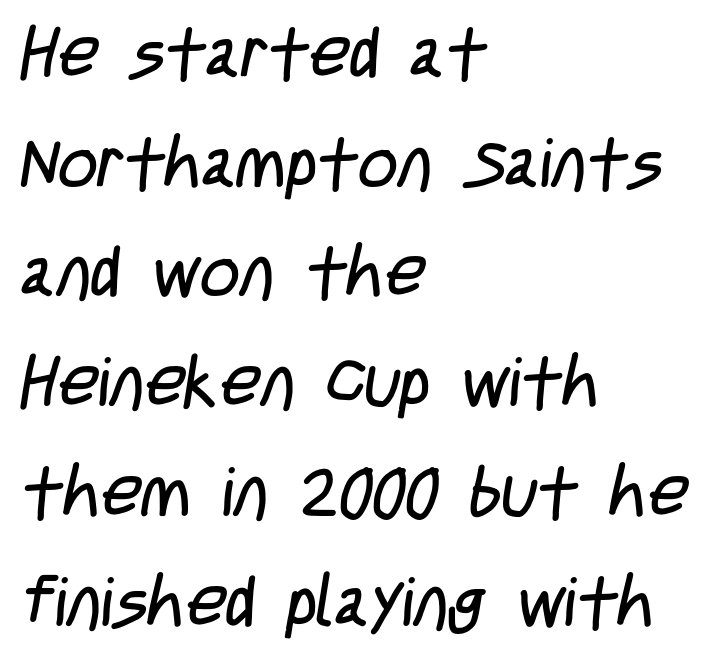
{"serif": "no", "bold": "no", "weight": "regular", "width": "condensed", "stroke_contrast": "low", "x_height": "large", "monospaced": "no", "underline": "no", "align": "left", "line_spacing": "normal", "line_spacing_ratio": 1.59, "letter_spacing": "normal", "letter_spacing_em": 0.0, "glyph_px": 69}
